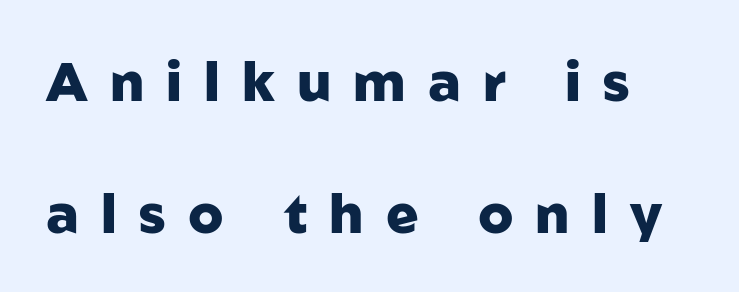
{"serif": "no", "italic": "no", "bold": "yes", "weight": "heavy", "width": "normal", "stroke_contrast": "low", "x_height": "medium", "monospaced": "no", "underline": "no", "line_spacing": "loose", "line_spacing_ratio": 2.44, "letter_spacing": "wide", "letter_spacing_em": 0.41, "glyph_px": 54}
